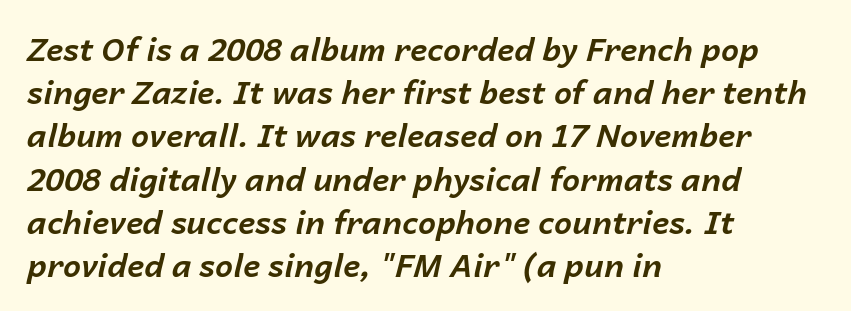
The image shows 32 px bold type, italic (leaning right); set left-aligned, normal line spacing (1.35x), normal letter spacing, not underlined; low stroke contrast and a medium x-height.
